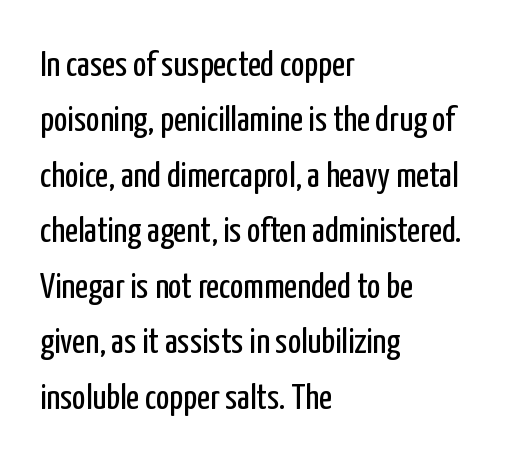
The typesetting does not lean heavy: it is not bold. Notice how the stems are strictly vertical — no italics here. Short and long lines alike share a common starting point at left. How would I describe the line gaps? Plain and ordinary. The letters carry no serifs — their stems end cleanly without finishing strokes.
